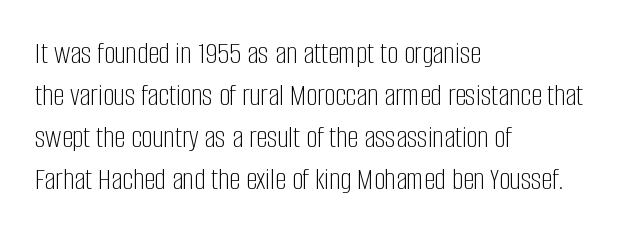
Inter-character spacing is left at the font's built-in metrics. Underline: absent. The rendering uses natural spacing where letterforms have individual widths. Vertical stems look standard width or narrower in stroke. Vertical spacing — default. A student would call this left alignment; a typographer would say flush left, rag right.
